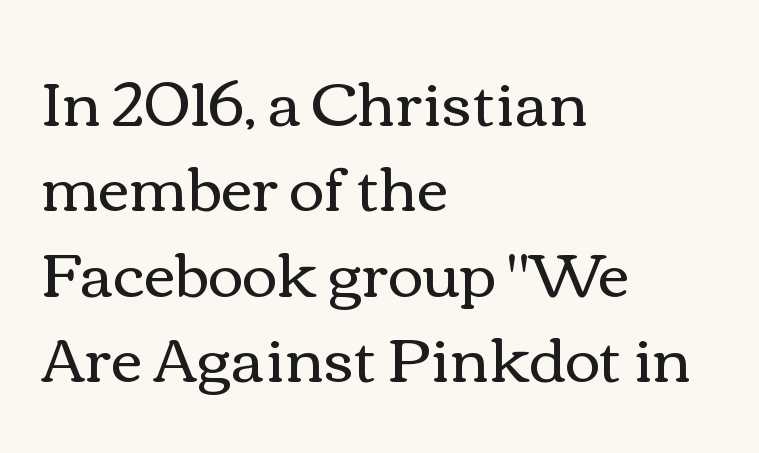
The image shows 61 px regular-weight, wide type, upright; set left-aligned, normal line spacing (1.4x), normal letter spacing, not underlined; medium stroke contrast and a medium x-height.
